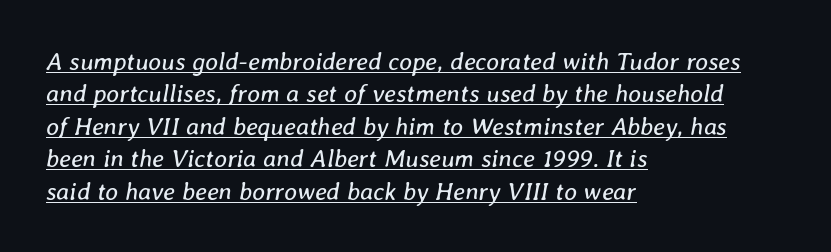
{"italic": "yes", "lean": "right", "slant_degrees": 8, "bold": "no", "underline": "yes", "align": "left", "line_spacing": "normal", "line_spacing_ratio": 1.3, "letter_spacing": "normal", "letter_spacing_em": 0.0, "glyph_px": 25}
